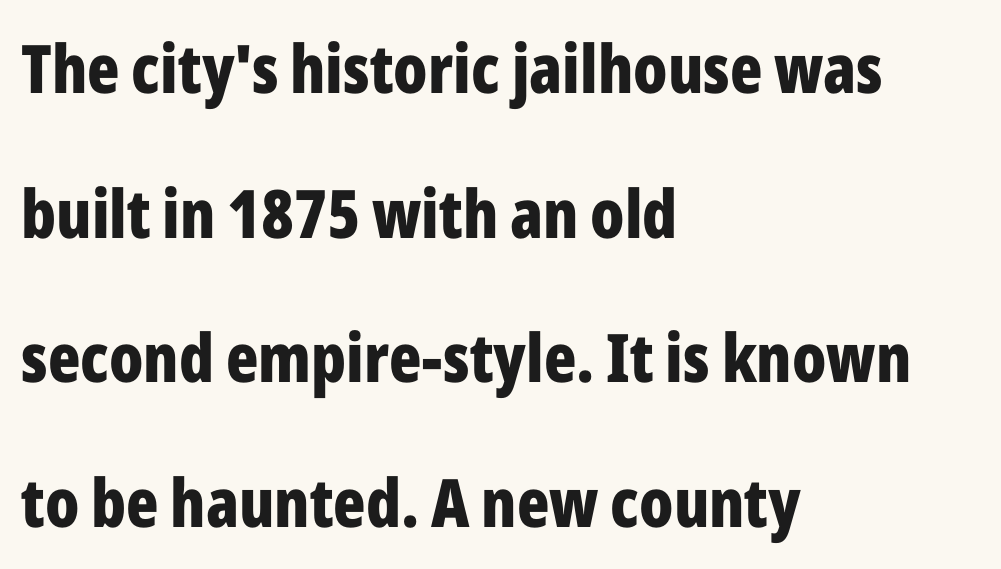
Q: Is the text bold? A: Yes.
Q: Is the text italic (slanted)? A: No, it is upright.
Q: Is the typeface a serif or a sans-serif typeface? A: Sans-serif.
Q: Is the text underlined? A: No.
Q: How is the paragraph aligned? A: Left-aligned.
Q: Is the spacing between letters normal or unusually wide? A: Normal.
Q: Is the spacing between lines tight, normal or loose? A: Loose.
Q: Width (condensed, normal, or wide)? A: Condensed.
Q: Stroke contrast? A: Low.
Q: x-height? A: Medium.
Q: Monospaced? A: No.
